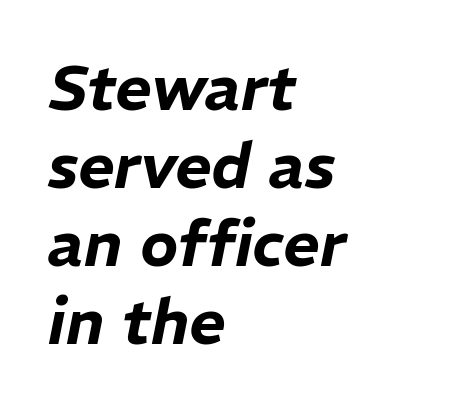
Compared with typical body copy, the letter spacing here is the same. Every character sits at an angle, as italics do. Horizontal alignment here is leftward, the default for most running prose. Think of a printed novel: that variable character pitch is what you see here. The zone under the glyphs is completely vacant.
